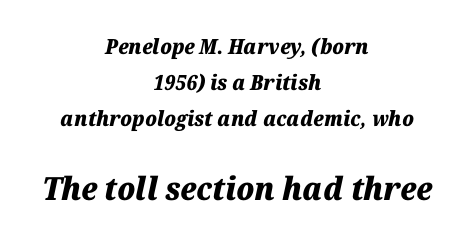
{"italic": "yes", "lean": "right", "slant_degrees": 12, "bold": "yes", "weight": "heavy", "width": "normal", "stroke_contrast": "medium", "x_height": "medium", "monospaced": "no", "underline": "no", "align": "center", "line_spacing_ratio": 1.72, "letter_spacing": "normal", "letter_spacing_em": 0.0, "larger_block": "second", "size_ratio": 1.52, "glyph_px": 32}
